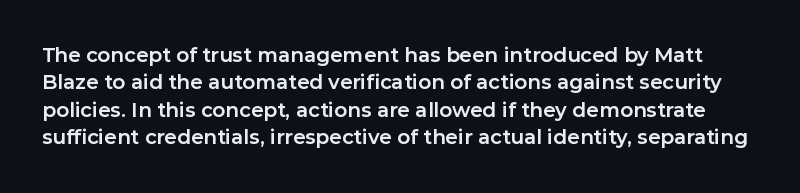
Q: Is the text bold? A: Yes.
Q: Is the text italic (slanted)? A: No, it is upright.
Q: Is the text underlined? A: No.
Q: Is the spacing between letters normal or unusually wide? A: Normal.
Q: Is the spacing between lines tight, normal or loose? A: Normal.
